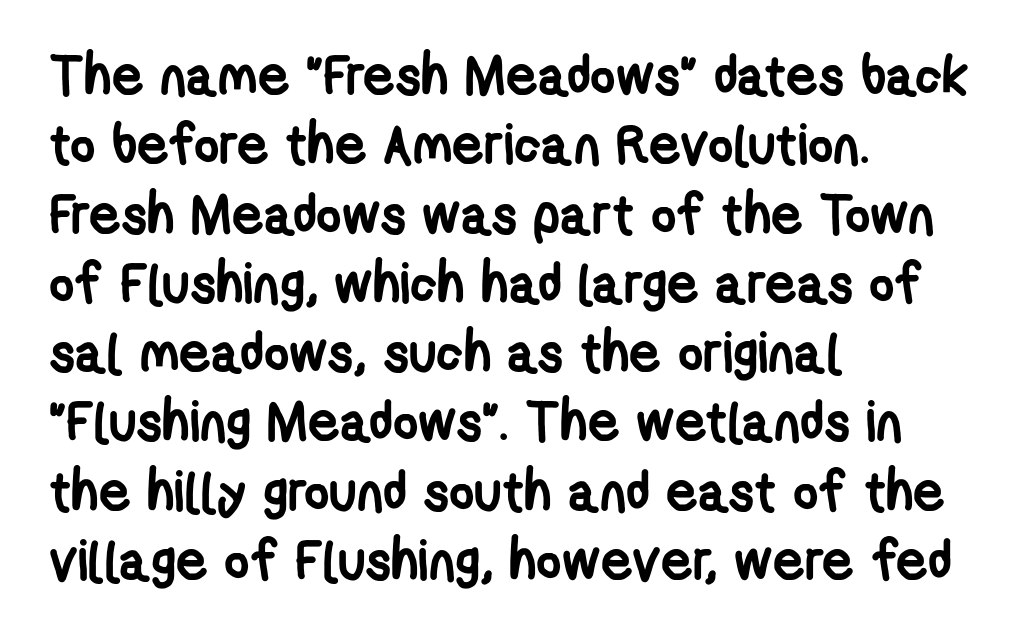
The image shows 55 px semibold, condensed sans-serif type; set left-aligned, normal line spacing (1.26x), normal letter spacing, not underlined; low stroke contrast and a medium x-height.
